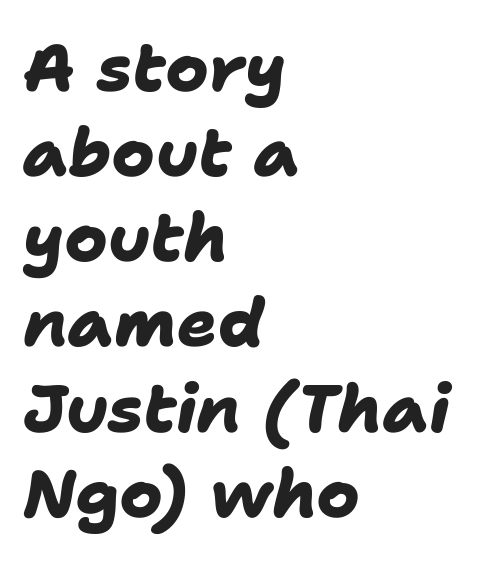
The face used here is a sans, in the tradition of grotesques and geometrics. The space beneath each line is pristine and unruled. The lines are quadded left. Summary of vertical rhythm: regular, with standard interline spacing.
